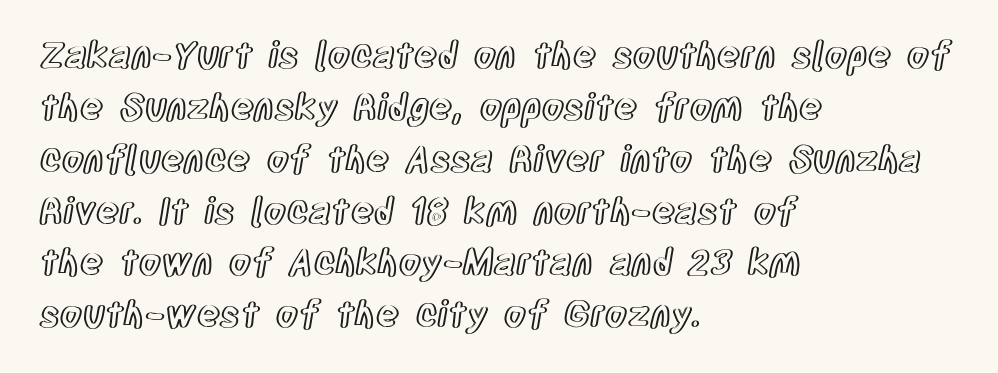
Compared with typical paragraphs, the rows here are spaced about the same. Casual observation: everything's shoved over to the left. A typesetter would call this proportional, since set widths differ per character.
